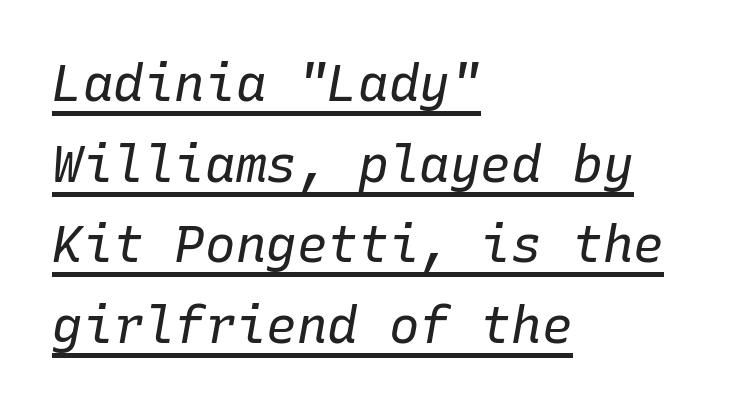
Nothing unusual about the tracking: characters are spaced as the font intends. One glance says typical: line gaps are just what's usual. The rendering applies a slant to the glyphs. Counters stay open thanks to moderate or lighter strokes.
